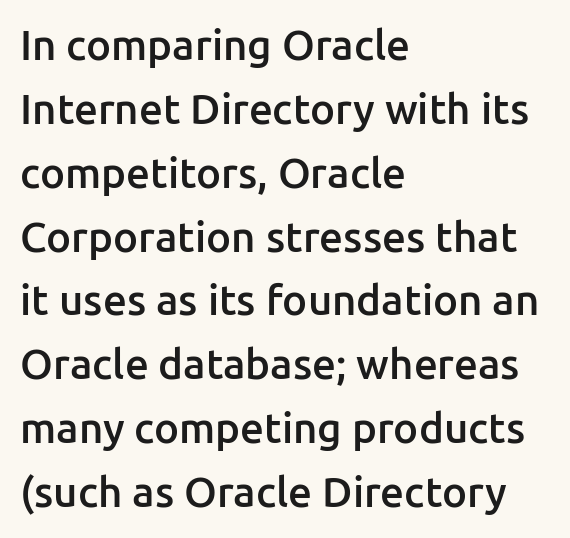
{"serif": "no", "italic": "no", "bold": "semi", "weight": "semibold", "width": "normal", "stroke_contrast": "low", "x_height": "medium", "monospaced": "no", "underline": "no", "align": "left", "line_spacing": "normal", "line_spacing_ratio": 1.52, "letter_spacing": "normal", "letter_spacing_em": 0.0, "glyph_px": 42}
